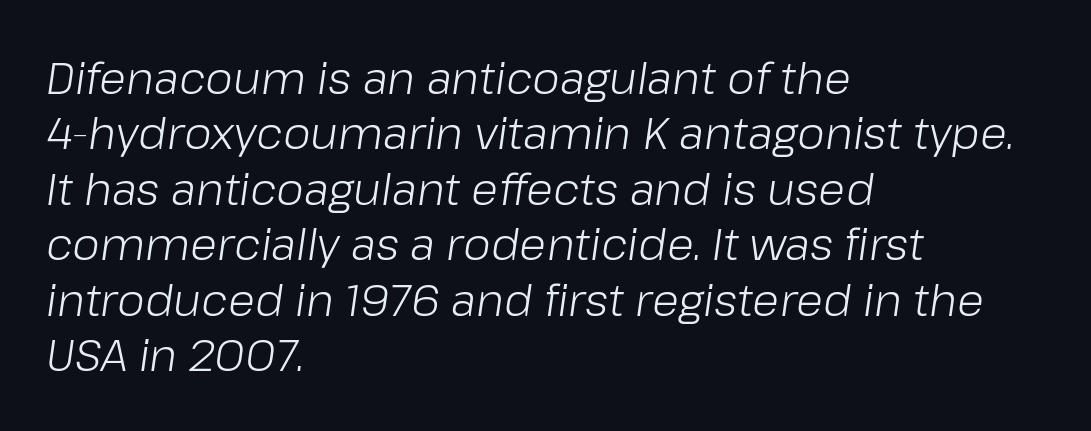
{"italic": "yes", "lean": "right", "slant_degrees": 8, "bold": "no", "weight": "light", "width": "normal", "stroke_contrast": "low", "x_height": "medium", "monospaced": "no", "underline": "no", "align": "left", "line_spacing": "normal", "line_spacing_ratio": 1.26, "letter_spacing": "normal", "letter_spacing_em": 0.0, "glyph_px": 44}
